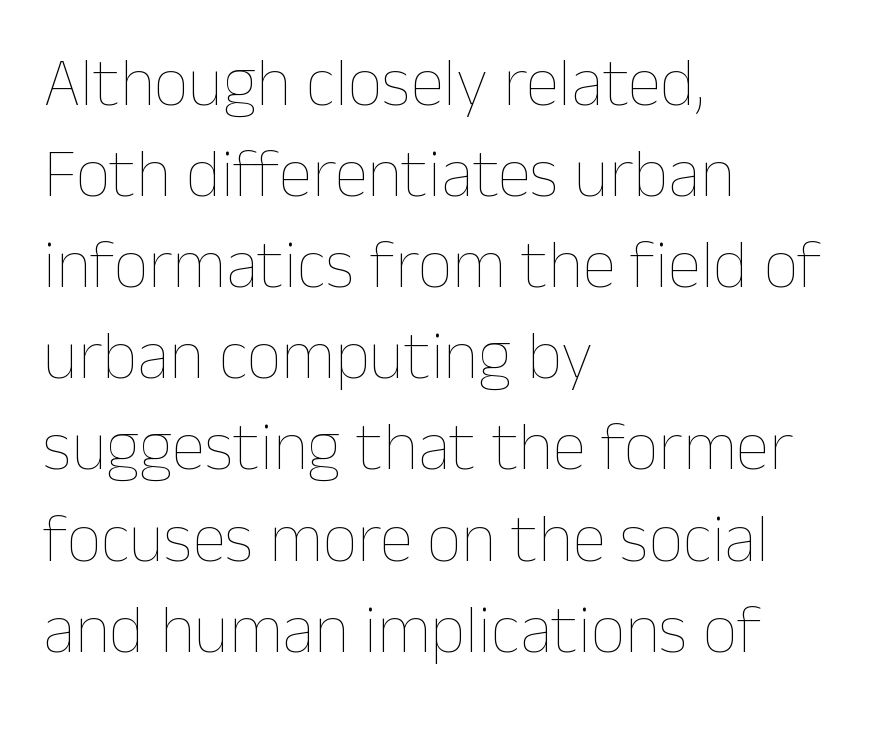
Each line starts at the same left margin while the right side varies. Words float on clear page, feet unadorned. Is this a heavy cut? Hardly; it is regular or lighter. No extra tracking has been applied to these lines. This sample keeps an unexceptional amount of space between lines.
